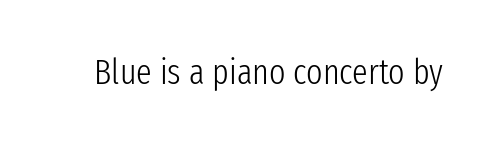
{"serif": "no", "italic": "no", "bold": "no", "weight": "light", "width": "condensed", "stroke_contrast": "low", "x_height": "medium", "monospaced": "no", "underline": "no", "letter_spacing": "normal", "letter_spacing_em": 0.0, "glyph_px": 35}
